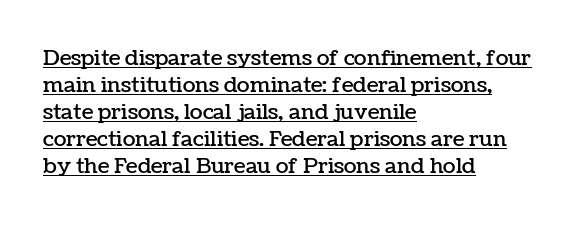
Q: Is the text italic (slanted)? A: No, it is upright.
Q: Is the text underlined? A: Yes.
Q: How is the paragraph aligned? A: Left-aligned.
Q: Is the spacing between letters normal or unusually wide? A: Normal.
Q: Is the spacing between lines tight, normal or loose? A: Normal.
